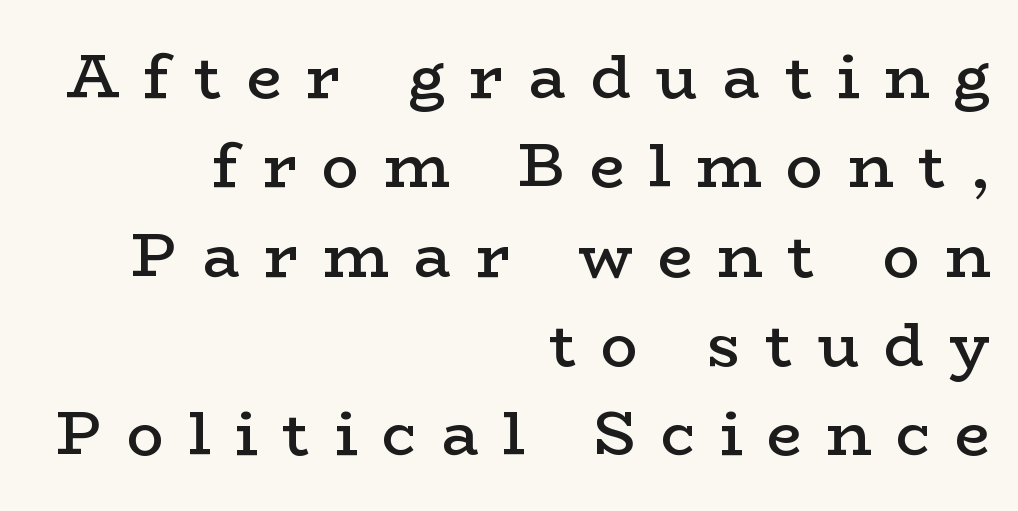
Q: Is the text bold? A: Semi-bold.
Q: Is the text italic (slanted)? A: No, it is upright.
Q: Is the typeface a serif or a sans-serif typeface? A: Serif.
Q: Is the text underlined? A: No.
Q: How is the paragraph aligned? A: Right-aligned.
Q: Is the spacing between letters normal or unusually wide? A: Unusually wide.
Q: Is the spacing between lines tight, normal or loose? A: Normal.
Q: Width (condensed, normal, or wide)? A: Wide.
Q: Stroke contrast? A: Low.
Q: x-height? A: Medium.
Q: Monospaced? A: No.
